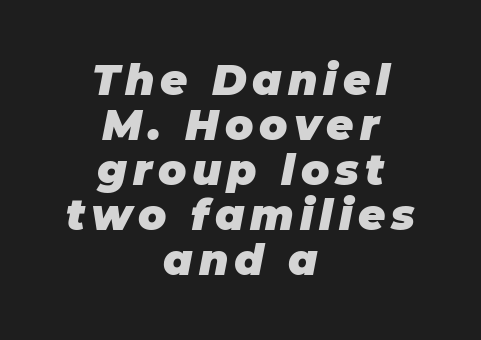
Q: Is the text bold? A: Yes.
Q: Is the text italic (slanted)? A: Yes, it leans right by about 11 degrees.
Q: Is the text underlined? A: No.
Q: How is the paragraph aligned? A: Centered.
Q: Is the spacing between lines tight, normal or loose? A: Tight.
Q: Width (condensed, normal, or wide)? A: Normal.
Q: Stroke contrast? A: Low.
Q: x-height? A: Large.
Q: Monospaced? A: No.
